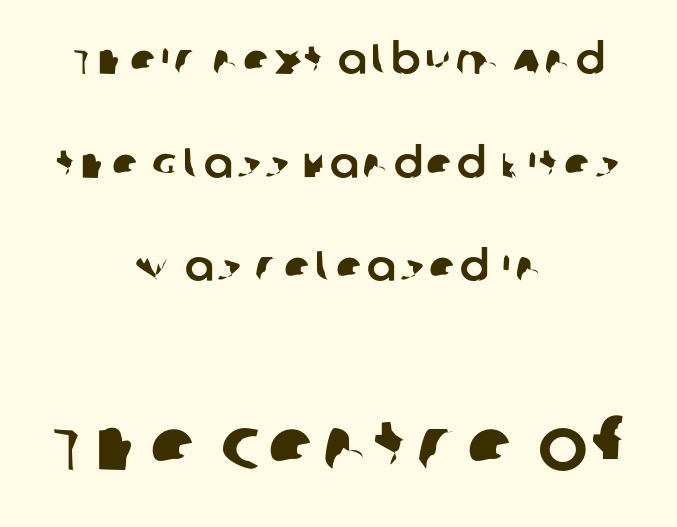
Note the varied advance widths — an 'i' is clearly narrower than an 'm'. Observe the absence of serifs on each vertical stroke in this sample. The later block is typeset at a bigger size than the earlier block. Reading down the column, the eye jumps a long way to each next line.
